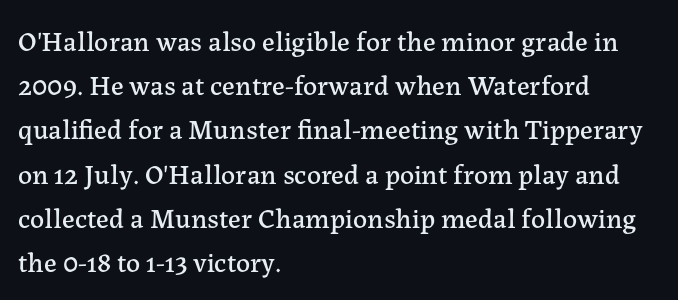
{"serif": "yes", "italic": "no", "width": "normal", "stroke_contrast": "low", "x_height": "medium", "monospaced": "no", "underline": "no", "align": "left", "line_spacing": "normal", "line_spacing_ratio": 1.58, "letter_spacing": "normal", "letter_spacing_em": 0.0, "glyph_px": 28}
